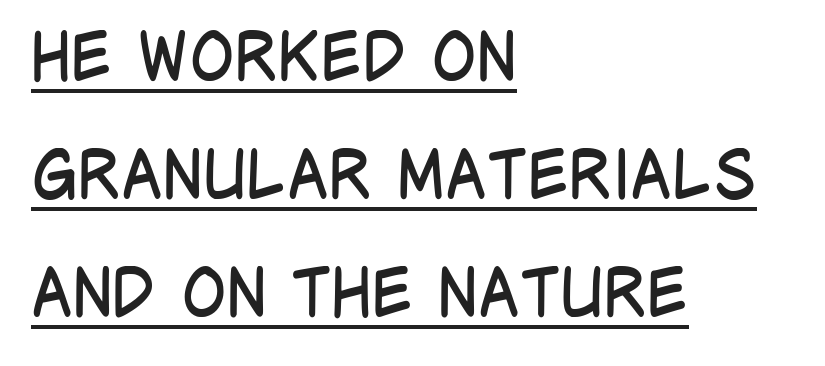
Q: Is the text bold? A: No.
Q: Is the text italic (slanted)? A: No, it is upright.
Q: Is the typeface a serif or a sans-serif typeface? A: Sans-serif.
Q: Is the text underlined? A: Yes.
Q: How is the paragraph aligned? A: Left-aligned.
Q: Is the spacing between letters normal or unusually wide? A: Normal.
Q: Width (condensed, normal, or wide)? A: Condensed.
Q: Stroke contrast? A: Low.
Q: x-height? A: Large.
Q: Monospaced? A: No.
